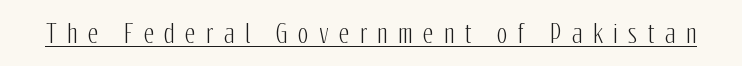
The image shows 25 px text type, upright; set unusually wide letter spacing (+0.42 em), underlined.
